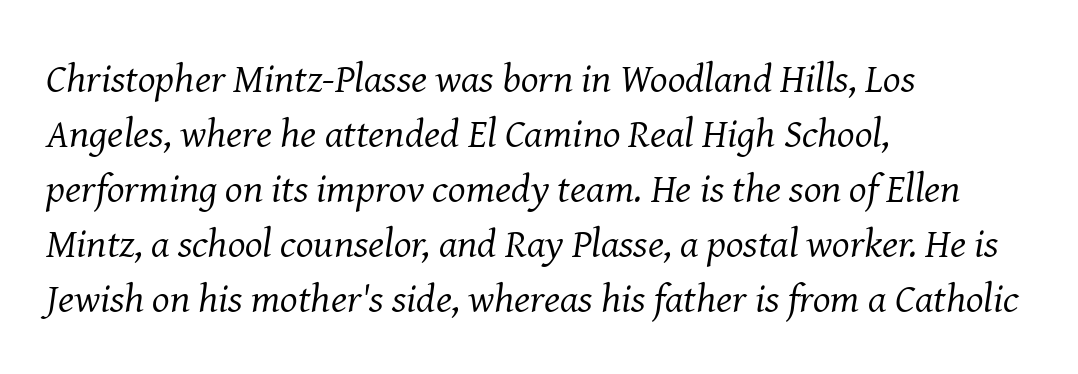
The image shows 41 px regular-weight serif type, italic (leaning right); set left-aligned, normal line spacing (1.34x), normal letter spacing, not underlined; medium stroke contrast and a medium x-height.
